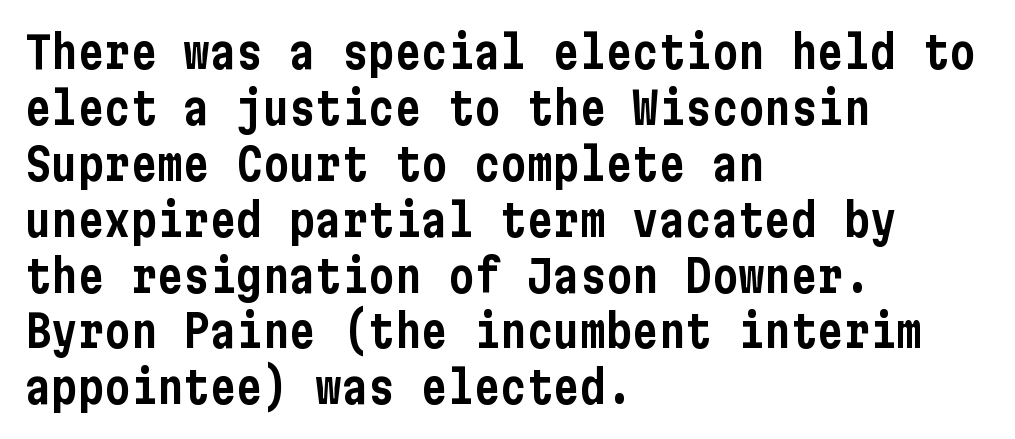
The image shows 44 px condensed sans-serif type, upright; set left-aligned, normal line spacing (1.27x), normal letter spacing, not underlined; low stroke contrast and a medium x-height.
